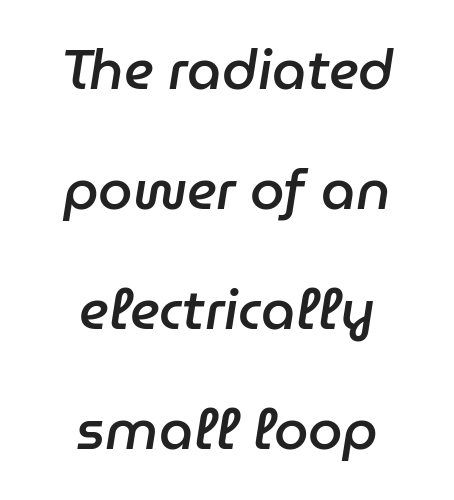
Q: Is the text bold? A: Semi-bold.
Q: Is the text italic (slanted)? A: Yes, it leans right by about 9 degrees.
Q: Is the text underlined? A: No.
Q: How is the paragraph aligned? A: Centered.
Q: Is the spacing between letters normal or unusually wide? A: Normal.
Q: Is the spacing between lines tight, normal or loose? A: Loose.
Q: Width (condensed, normal, or wide)? A: Normal.
Q: Stroke contrast? A: Low.
Q: x-height? A: Medium.
Q: Monospaced? A: No.
